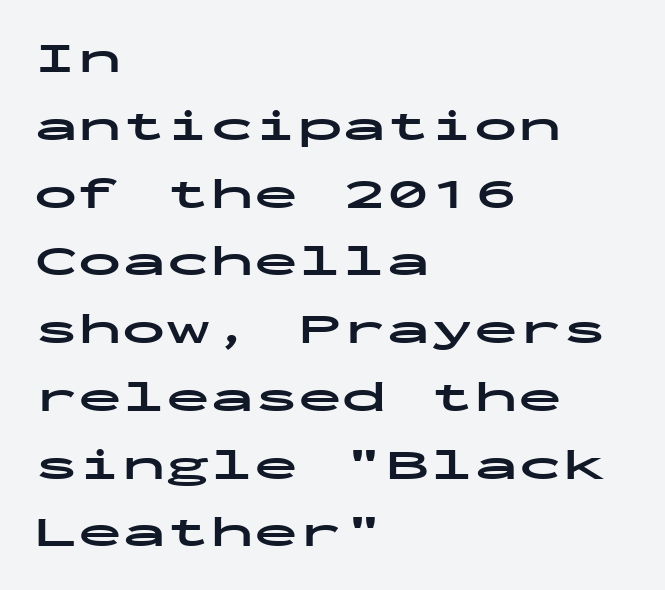
The image shows 44 px bold, wide sans-serif type, upright, monospaced; set left-aligned, normal line spacing (1.54x), normal letter spacing, not underlined; low stroke contrast and a medium x-height.
